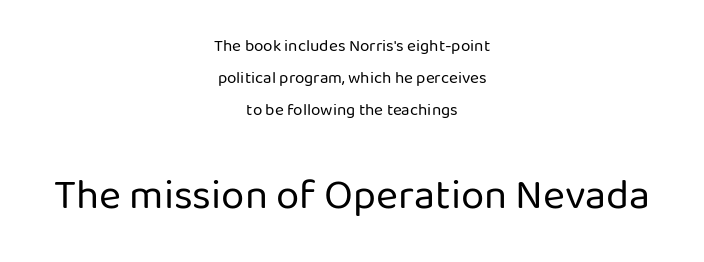
The image shows 42 px regular-weight sans-serif type, upright; set centered, line spacing 1.89x, normal letter spacing, not underlined; the second (bottom) block is 2.47x larger; low stroke contrast and a medium x-height.
